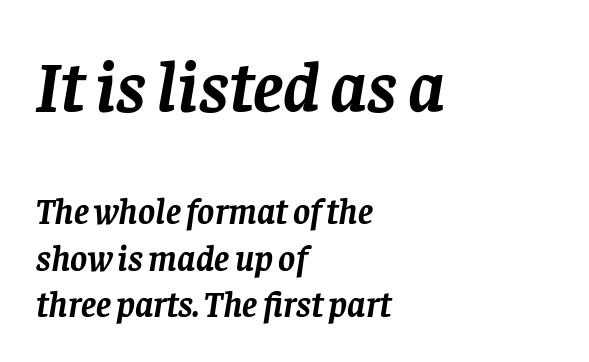
The image shows 72 px semibold serif type, italic (leaning right); set left-aligned, normal line spacing (1.29x), normal letter spacing, not underlined; the first (top) block is 2.0x larger; low stroke contrast and a large x-height.
